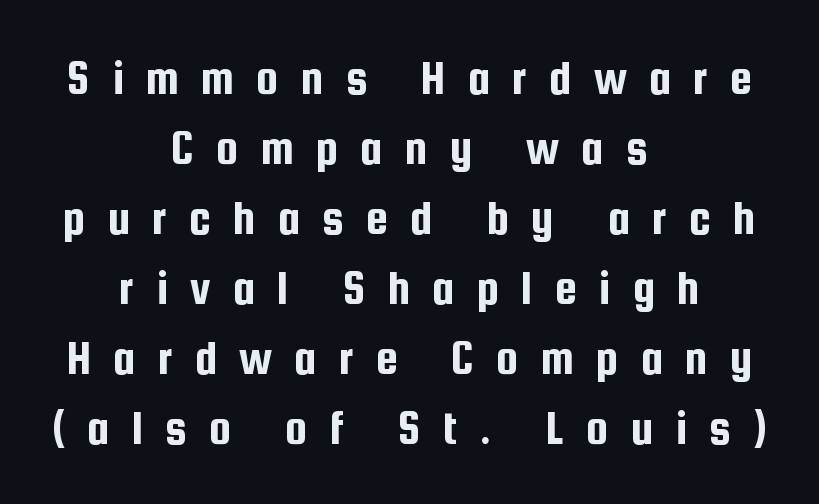
Q: Is the text italic (slanted)? A: No, it is upright.
Q: Is the typeface a serif or a sans-serif typeface? A: Sans-serif.
Q: Is the text underlined? A: No.
Q: How is the paragraph aligned? A: Centered.
Q: Is the spacing between letters normal or unusually wide? A: Unusually wide.
Q: Is the spacing between lines tight, normal or loose? A: Normal.
Q: Width (condensed, normal, or wide)? A: Condensed.
Q: Stroke contrast? A: Low.
Q: x-height? A: Medium.
Q: Monospaced? A: No.
